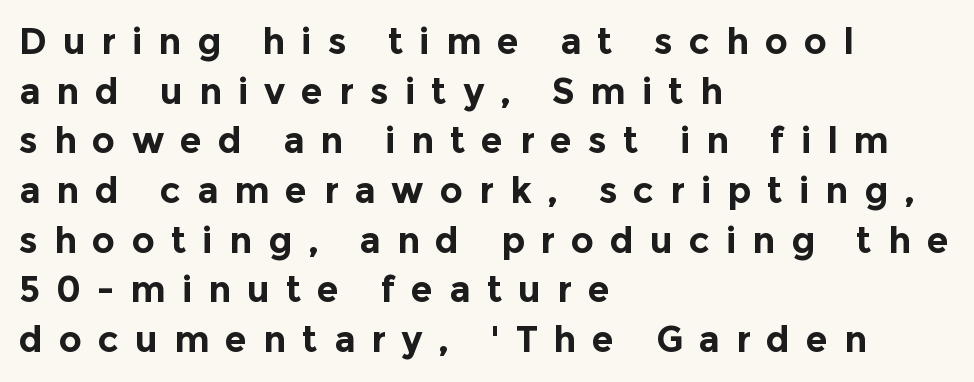
Q: Is the text bold? A: Yes.
Q: Is the text italic (slanted)? A: No, it is upright.
Q: Is the typeface a serif or a sans-serif typeface? A: Sans-serif.
Q: Is the text underlined? A: No.
Q: How is the paragraph aligned? A: Left-aligned.
Q: Is the spacing between letters normal or unusually wide? A: Unusually wide.
Q: Is the spacing between lines tight, normal or loose? A: Normal.
Q: Width (condensed, normal, or wide)? A: Normal.
Q: x-height? A: Medium.
Q: Monospaced? A: No.
